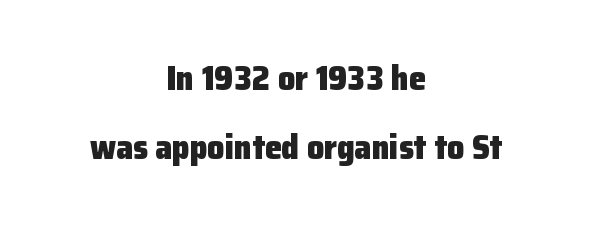
{"serif": "no", "italic": "no", "bold": "yes", "weight": "heavy", "width": "normal", "stroke_contrast": "low", "x_height": "medium", "monospaced": "no", "underline": "no", "align": "center", "line_spacing": "loose", "line_spacing_ratio": 2.02, "letter_spacing": "normal", "letter_spacing_em": 0.0, "glyph_px": 34}
